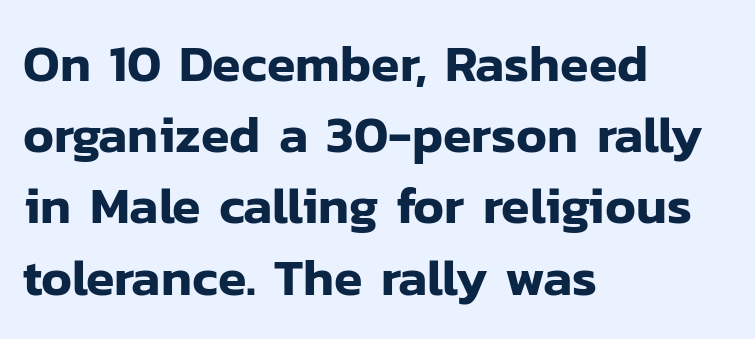
The image shows 52 px sans-serif type, upright; set left-aligned, normal line spacing (1.37x), normal letter spacing, not underlined; low stroke contrast and a medium x-height.
